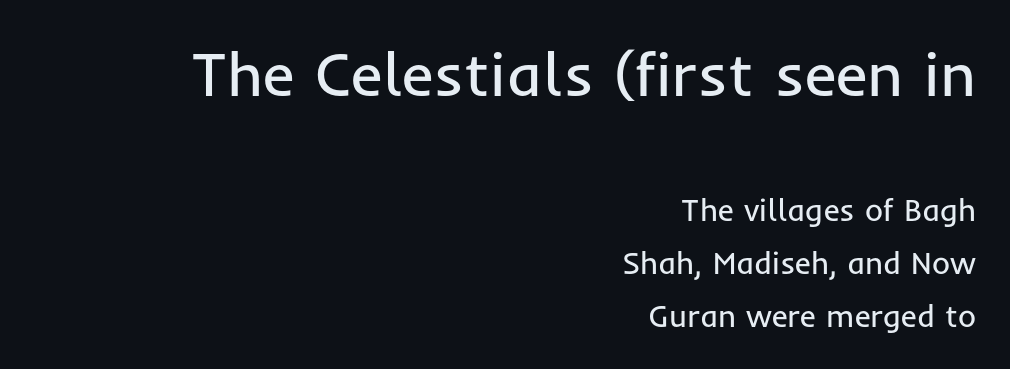
Q: Is the text bold? A: No.
Q: Is the text italic (slanted)? A: No, it is upright.
Q: Is the typeface a serif or a sans-serif typeface? A: Sans-serif.
Q: Is the text underlined? A: No.
Q: How is the paragraph aligned? A: Right-aligned.
Q: Is the spacing between letters normal or unusually wide? A: Normal.
Q: Which block of text is set in a larger size, the first (top) or the second (bottom)? A: The first (top) one.
Q: Width (condensed, normal, or wide)? A: Normal.
Q: Stroke contrast? A: Low.
Q: x-height? A: Medium.
Q: Monospaced? A: No.
